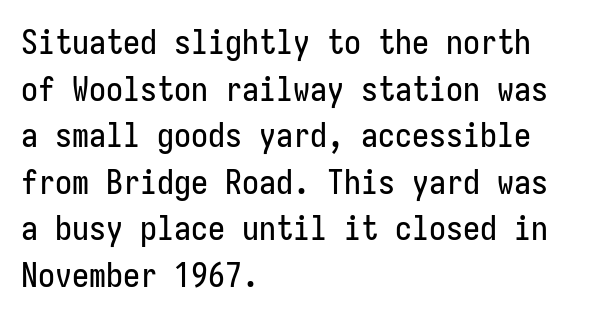
Q: Is the text italic (slanted)? A: No, it is upright.
Q: Is the typeface a serif or a sans-serif typeface? A: Sans-serif.
Q: Is the text underlined? A: No.
Q: How is the paragraph aligned? A: Left-aligned.
Q: Is the spacing between letters normal or unusually wide? A: Normal.
Q: Is the spacing between lines tight, normal or loose? A: Normal.
Q: Width (condensed, normal, or wide)? A: Condensed.
Q: Stroke contrast? A: Low.
Q: x-height? A: Medium.
